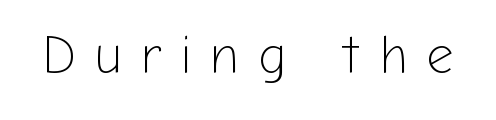
{"serif": "no", "italic": "no", "bold": "no", "weight": "light", "width": "normal", "stroke_contrast": "low", "x_height": "medium", "monospaced": "no", "underline": "no", "letter_spacing": "wide", "letter_spacing_em": 0.37, "glyph_px": 53}
